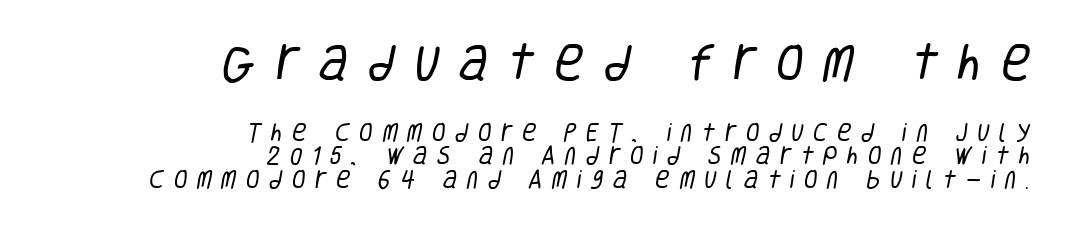
The image shows 41 px regular-weight, condensed sans-serif type; set right-aligned, line spacing 1.17x, unusually wide letter spacing (+0.47 em), not underlined; the first (top) block is 2.05x larger; low stroke contrast and a large x-height.
